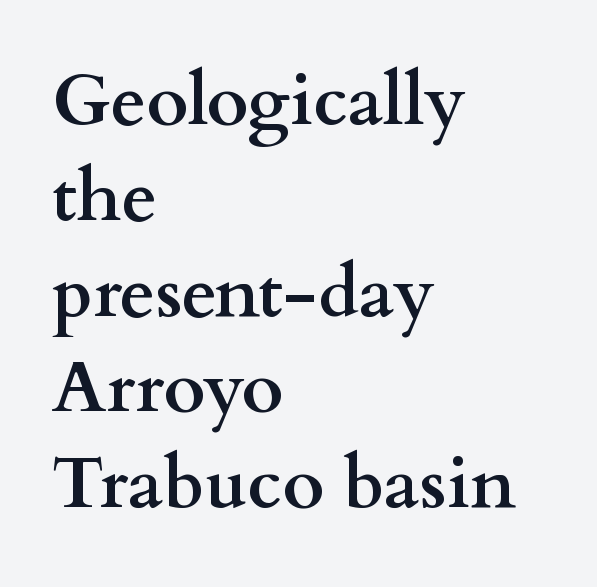
The image shows 72 px semibold, wide serif type, upright; set left-aligned, normal line spacing (1.33x), normal letter spacing, not underlined; medium stroke contrast and a small x-height.
